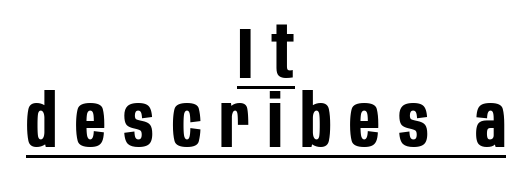
{"serif": "no", "italic": "no", "bold": "yes", "weight": "bold", "width": "condensed", "stroke_contrast": "low", "x_height": "large", "monospaced": "no", "underline": "yes", "align": "center", "line_spacing": "tight", "line_spacing_ratio": 0.96, "letter_spacing": "wide", "letter_spacing_em": 0.25, "glyph_px": 72}
